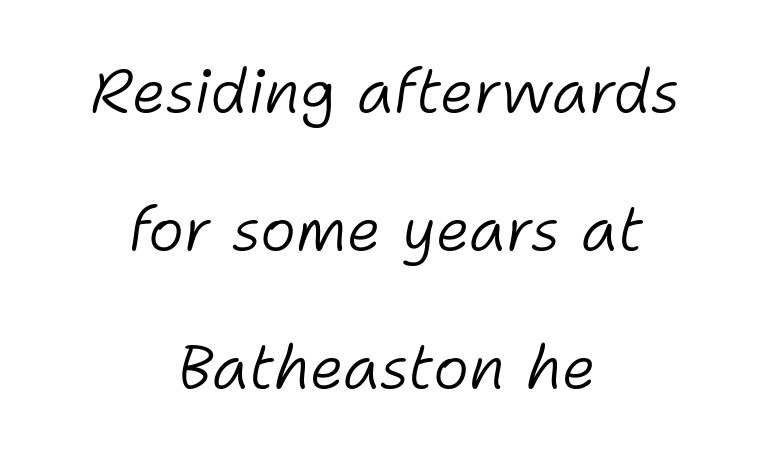
The image shows 61 px light type, italic (leaning right); set centered, loose line spacing (2.26x), normal letter spacing, not underlined; low stroke contrast and a medium x-height.
